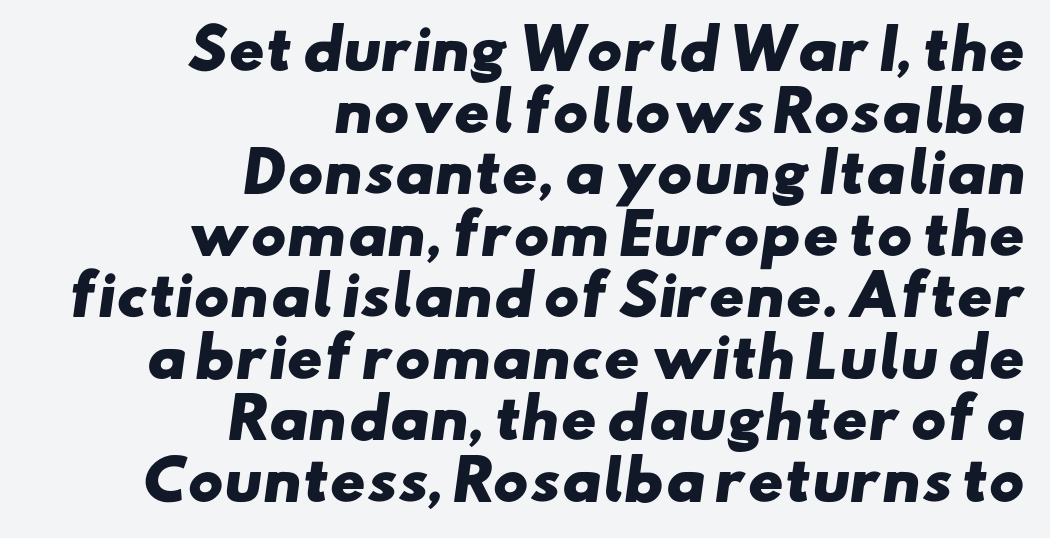
{"serif": "no", "bold": "yes", "weight": "heavy", "width": "wide", "stroke_contrast": "low", "x_height": "small", "monospaced": "no", "underline": "no", "align": "right", "line_spacing": "tight", "line_spacing_ratio": 1.14, "letter_spacing": "normal", "letter_spacing_em": 0.0, "glyph_px": 54}
